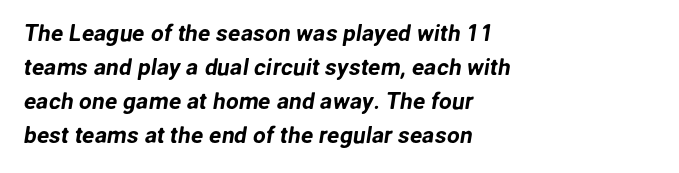
{"underline": "no", "align": "left", "line_spacing": "normal", "line_spacing_ratio": 1.48, "letter_spacing": "normal", "letter_spacing_em": 0.0, "glyph_px": 23}
